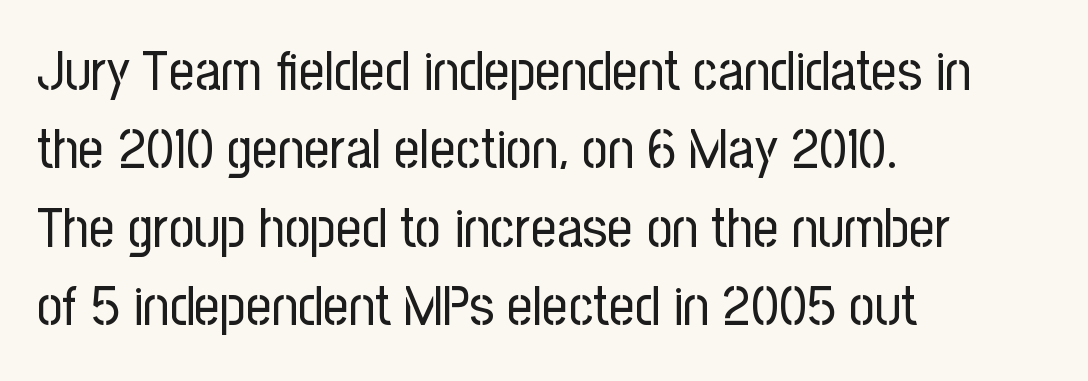
{"serif": "no", "italic": "no", "bold": "no", "weight": "regular", "width": "condensed", "stroke_contrast": "low", "x_height": "medium", "monospaced": "no", "underline": "no", "align": "left", "line_spacing": "normal", "line_spacing_ratio": 1.4, "letter_spacing": "normal", "letter_spacing_em": 0.0, "glyph_px": 56}
